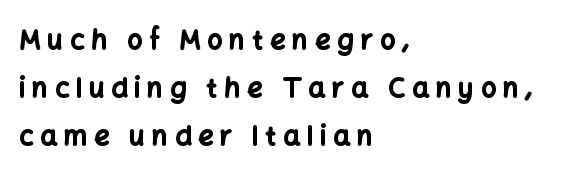
Is there any slant? The stems are plumb. Here the glyphs are tracked loosely, breaking word shapes into spaced letters. The typesetter chose a ragged-right arrangement here. Summary of weight: heavy, a full bold. Lines of text with bare space underneath.
